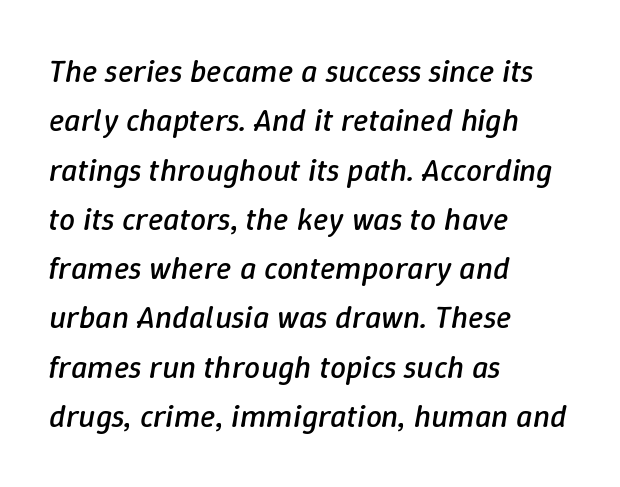
Q: Is the text bold? A: No.
Q: Is the text italic (slanted)? A: Yes, it leans right by about 9 degrees.
Q: Is the text underlined? A: No.
Q: How is the paragraph aligned? A: Left-aligned.
Q: Is the spacing between letters normal or unusually wide? A: Normal.
Q: Is the spacing between lines tight, normal or loose? A: Normal.
Q: Width (condensed, normal, or wide)? A: Normal.
Q: Stroke contrast? A: Low.
Q: x-height? A: Medium.
Q: Monospaced? A: No.
